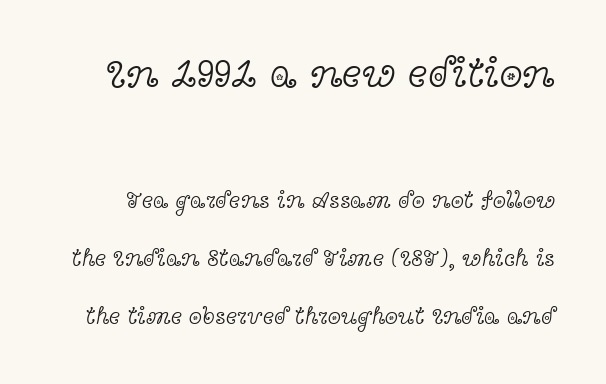
The image shows 42 px light, wide serif type; set loose line spacing (2.43x), normal letter spacing, not underlined; the first (top) block is 1.75x larger; a medium x-height.
